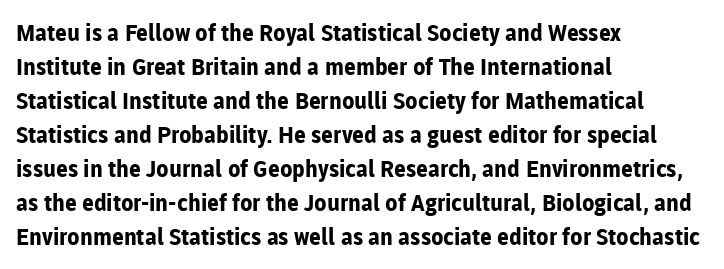
{"italic": "no", "bold": "yes", "underline": "no", "align": "left", "line_spacing": "normal", "line_spacing_ratio": 1.48, "letter_spacing": "normal", "letter_spacing_em": 0.0, "glyph_px": 23}
